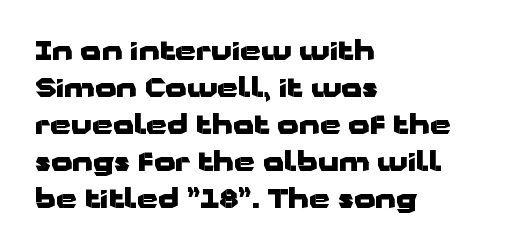
The image shows 27 px bold type, upright; set left-aligned, normal line spacing (1.37x), normal letter spacing, not underlined.
